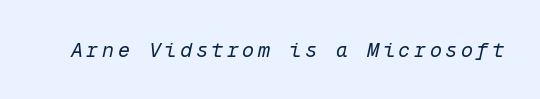
The image shows 20 px text type, italic (leaning right); set not underlined.
